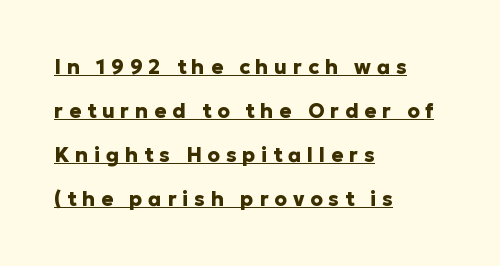
Q: Is the text bold? A: Yes.
Q: Is the text italic (slanted)? A: No, it is upright.
Q: Is the text underlined? A: Yes.
Q: How is the paragraph aligned? A: Left-aligned.
Q: Is the spacing between letters normal or unusually wide? A: Unusually wide.
Q: Is the spacing between lines tight, normal or loose? A: Loose.
